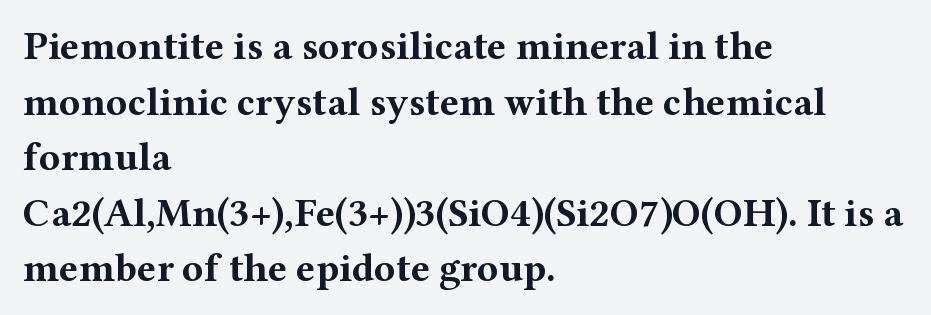
{"serif": "yes", "italic": "no", "bold": "yes", "weight": "bold", "width": "wide", "stroke_contrast": "medium", "x_height": "medium", "monospaced": "no", "underline": "no", "align": "left", "line_spacing": "normal", "line_spacing_ratio": 1.39, "letter_spacing": "normal", "letter_spacing_em": 0.0, "glyph_px": 40}
